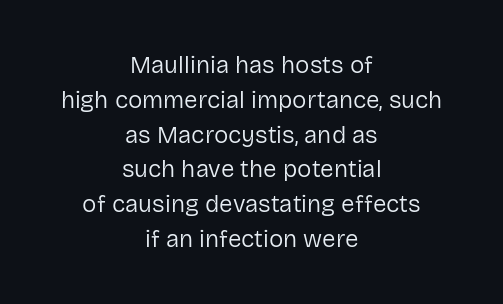
The words here are not underlined. The rows are spaced the way most documents space them. Is the type heavy? It reads as light-to-regular instead. Horizontal alignment here is central, giving a formal, balanced look.
